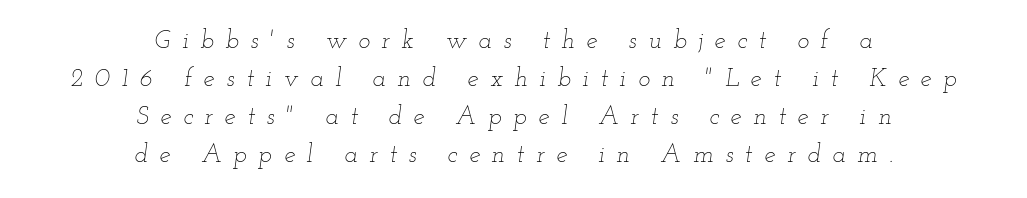
Does the leading feel generous? No, just average. Type without underlining. Tracking here is generous; glyphs stand well apart from one another. The specimen reads as italic at a glance. One-word summary of the alignment: center.
